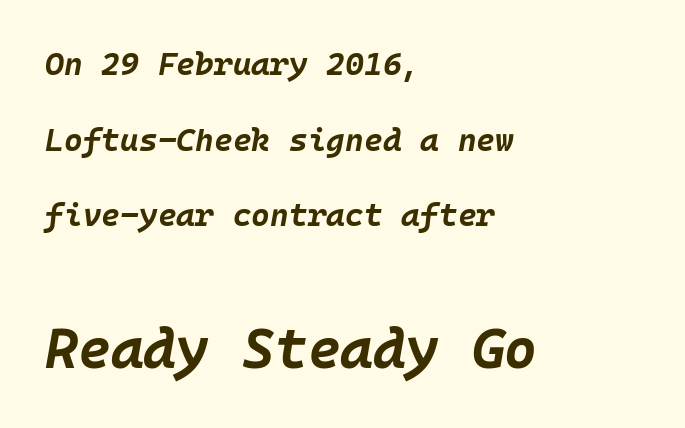
The image shows 56 px bold type, italic (leaning right); set left-aligned, loose line spacing (2.36x), normal letter spacing, not underlined; the second (bottom) block is 1.75x larger; low stroke contrast and a large x-height.
